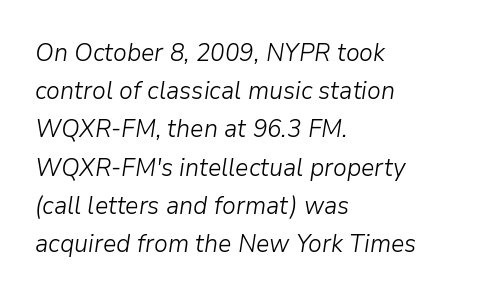
The image shows 25 px text type, italic (leaning right); set left-aligned, normal line spacing (1.53x), normal letter spacing, not underlined.
